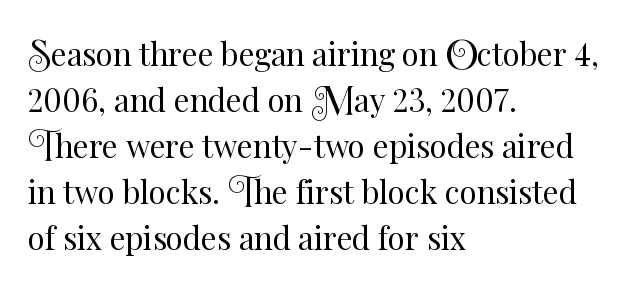
{"italic": "no", "bold": "no", "weight": "regular", "width": "normal", "stroke_contrast": "medium", "x_height": "small", "monospaced": "no", "underline": "no", "align": "left", "line_spacing": "normal", "line_spacing_ratio": 1.48, "letter_spacing": "normal", "letter_spacing_em": 0.0, "glyph_px": 31}
